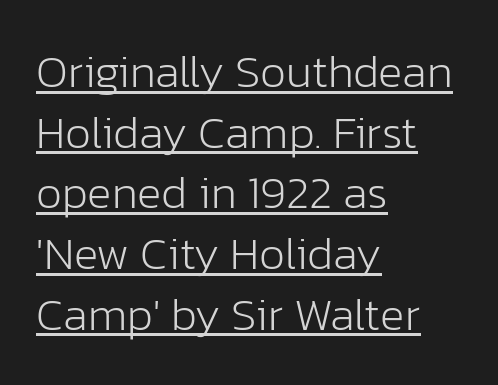
Heaviness? Minimal to ordinary, like unemphasized prose. Caption: standard tracking, unaltered. The rendering uses the underline text-decoration. What's the leading like? Ordinary, nothing unusual. Where is the straight margin? On the left.
